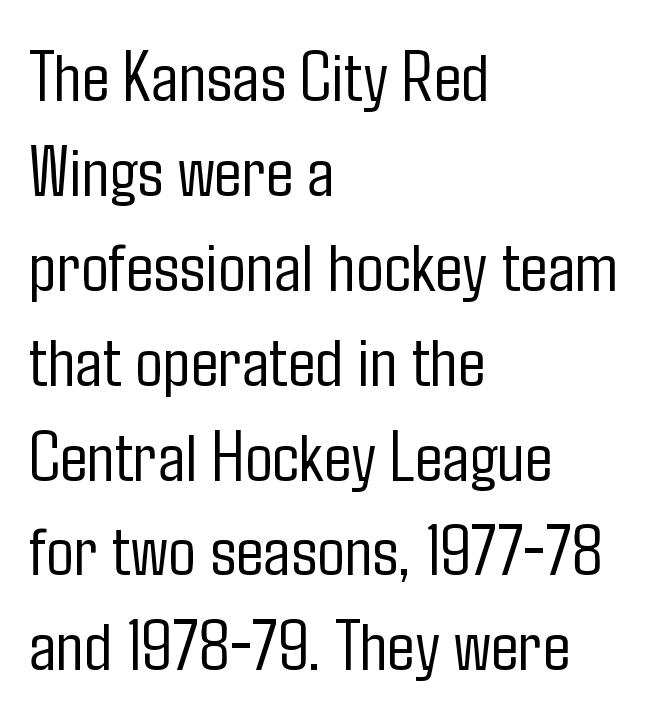
Q: Is the text bold? A: No.
Q: Is the text italic (slanted)? A: No, it is upright.
Q: Is the typeface a serif or a sans-serif typeface? A: Sans-serif.
Q: Is the text underlined? A: No.
Q: How is the paragraph aligned? A: Left-aligned.
Q: Is the spacing between letters normal or unusually wide? A: Normal.
Q: Is the spacing between lines tight, normal or loose? A: Normal.
Q: Width (condensed, normal, or wide)? A: Condensed.
Q: Stroke contrast? A: Low.
Q: x-height? A: Medium.
Q: Monospaced? A: No.
